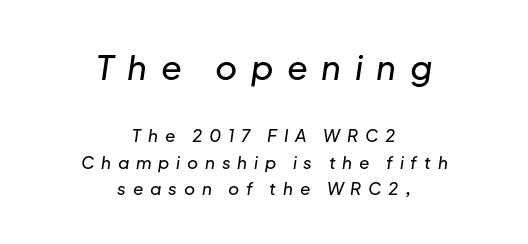
Characters are canted at an angle relative to the baseline's perpendicular. The area under the type is left untouched. The rag falls on both sides of this text block equally. Rows of type keep a routine distance in the vertical direction. Think of a printed novel: that variable character pitch is what you see here.
